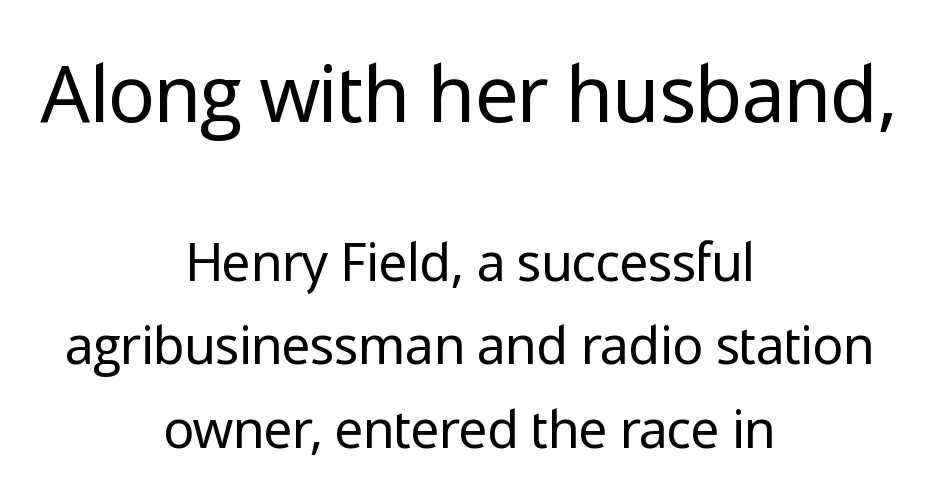
Whoever set this made the first block the dominant, larger element. Descender tails drop into unmarked territory. Reading down the block, each line starts at a different indent, mirrored at its end. The letters sit at their default tracking, neither squeezed nor spread. The rendering uses natural spacing where letterforms have individual widths. The letters look calm and open, with moderate or lighter stems.
